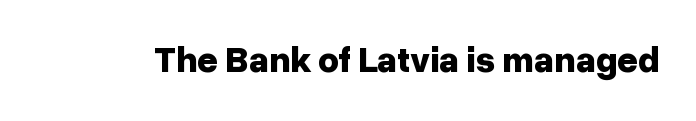
The image shows 36 px bold sans-serif type, upright; set normal letter spacing, not underlined; low stroke contrast and a medium x-height.
